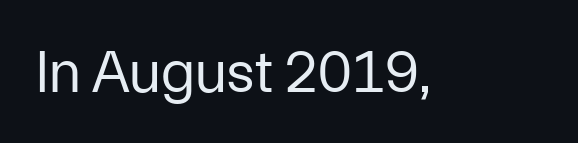
The image shows 60 px regular-weight sans-serif type, upright; set normal letter spacing, not underlined; low stroke contrast and a medium x-height.
